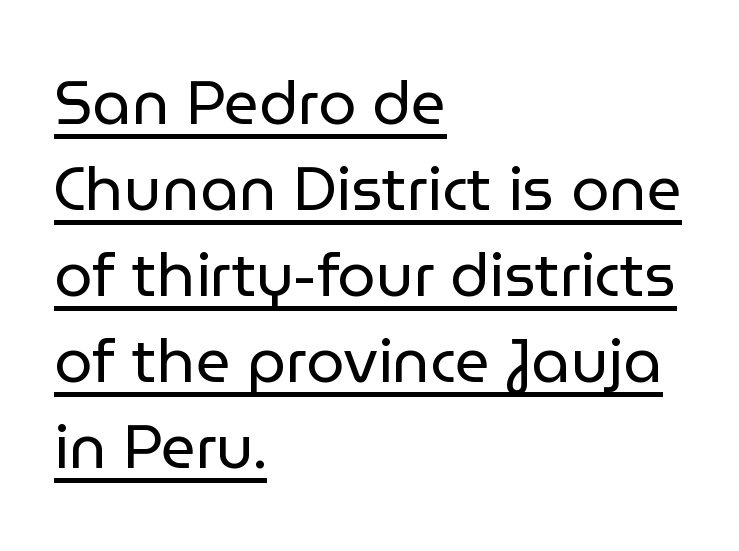
The image shows 61 px regular-weight sans-serif type, upright; set left-aligned, normal line spacing (1.41x), normal letter spacing, underlined; low stroke contrast and a medium x-height.
